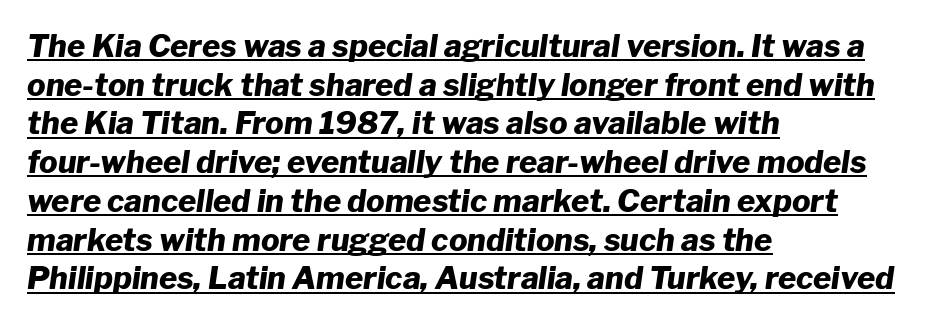
Q: Is the text bold? A: Yes.
Q: Is the text italic (slanted)? A: Yes, it leans right by about 8 degrees.
Q: Is the text underlined? A: Yes.
Q: How is the paragraph aligned? A: Left-aligned.
Q: Is the spacing between letters normal or unusually wide? A: Normal.
Q: Is the spacing between lines tight, normal or loose? A: Normal.
Q: Width (condensed, normal, or wide)? A: Normal.
Q: Stroke contrast? A: Low.
Q: x-height? A: Medium.
Q: Monospaced? A: No.
